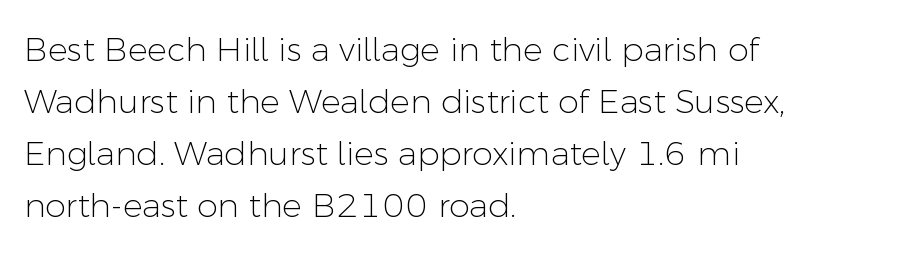
The image shows 33 px light sans-serif type, upright; set left-aligned, normal line spacing (1.58x), normal letter spacing, not underlined; low stroke contrast and a medium x-height.
